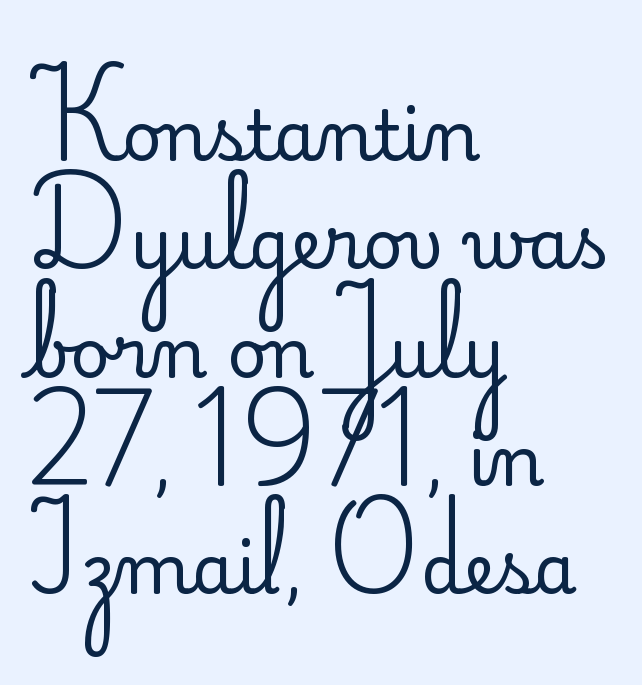
The strip under each line holds only bare page. No feet cap the strokes, marking this as sans-serif type. A typesetter would call this zero additional tracking. The letters stand straight up with perfectly vertical stems. Here the designer chose a conventional face with non-uniform glyph widths. Is this a heavy cut? Hardly; it is regular or lighter.
